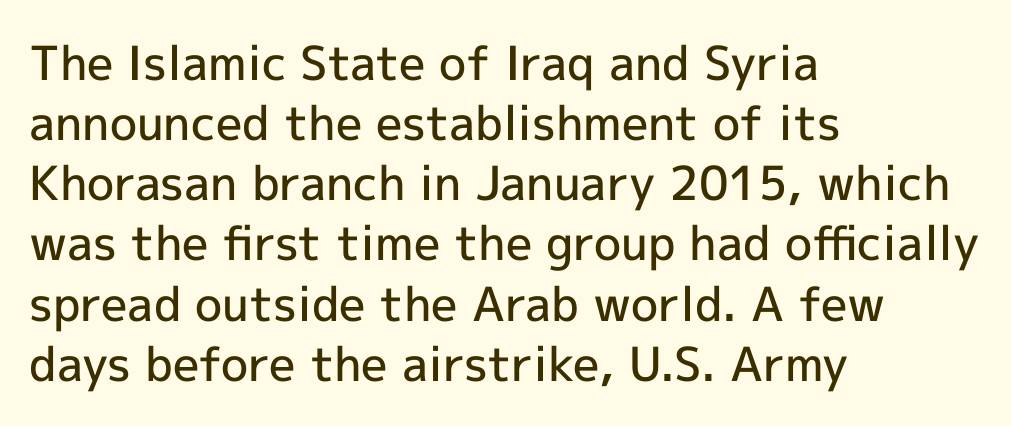
Font category for this specimen: sans-serif. The letters are semibold — heavier than regular but short of a full bold. Caption: multi-line text, flush left, ragged right. Spacing verdict: proportional, widths tailored to each character.
